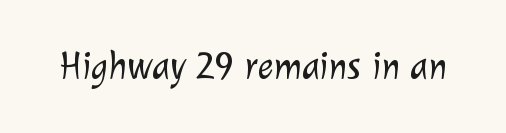
Q: Is the text bold? A: No.
Q: Is the typeface a serif or a sans-serif typeface? A: Sans-serif.
Q: Is the text underlined? A: No.
Q: Is the spacing between letters normal or unusually wide? A: Normal.
Q: Width (condensed, normal, or wide)? A: Normal.
Q: Stroke contrast? A: Low.
Q: x-height? A: Medium.
Q: Monospaced? A: No.
